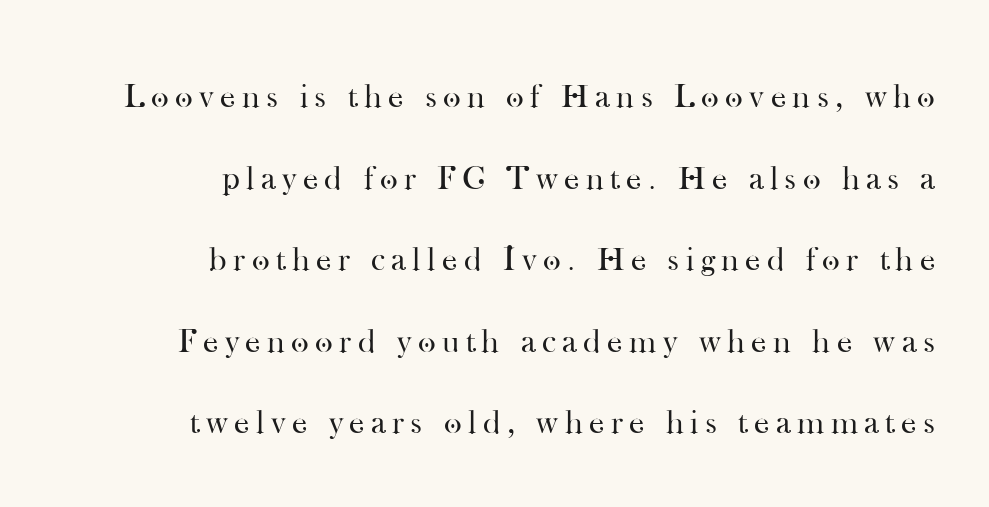
Q: Is the text bold? A: No.
Q: Is the text italic (slanted)? A: No, it is upright.
Q: Is the typeface a serif or a sans-serif typeface? A: Serif.
Q: Is the text underlined? A: No.
Q: How is the paragraph aligned? A: Right-aligned.
Q: Is the spacing between lines tight, normal or loose? A: Loose.
Q: Width (condensed, normal, or wide)? A: Normal.
Q: Stroke contrast? A: High.
Q: x-height? A: Small.
Q: Monospaced? A: No.
